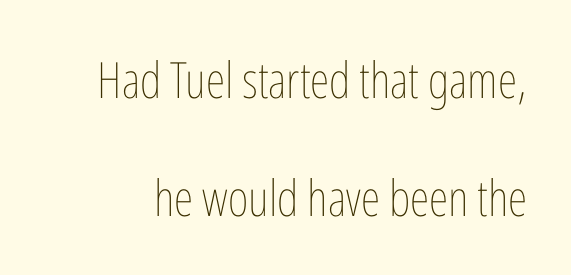
The image shows 50 px thin, condensed type, upright; set loose line spacing (2.36x), normal letter spacing, not underlined; low stroke contrast and a medium x-height.
